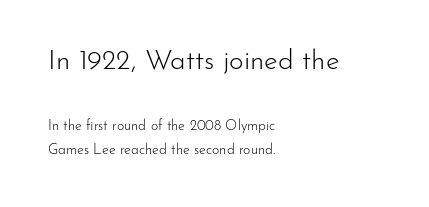
Stroke thickness stays within the range of a standard reading face or lighter. Default kerning and tracking; the words read as compact shapes. Is this a sans? Yes — the strokes have no serifs. Each row of text sits above clean, open space. Think of a printed novel: that variable character pitch is what you see here. In terms of posture, this sample is upright.
